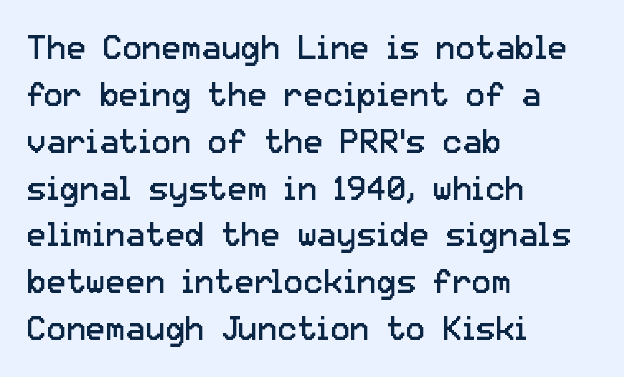
Check the space under the baseline: it is left empty. This sample has the flowing, uneven cadence of proportional lettering. Here the glyphs are tracked normally, forming tight word shapes. No extra ink here — the face is not bold. These lines stack with their left ends in a neat column. The rendering uses a moderate line-height, typical for paragraphs.
